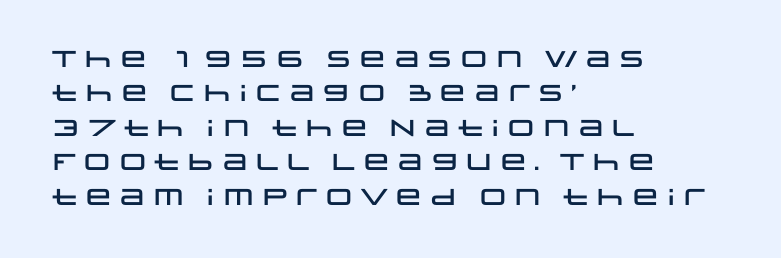
Q: Is the text italic (slanted)? A: No, it is upright.
Q: Is the text underlined? A: No.
Q: How is the paragraph aligned? A: Left-aligned.
Q: Is the spacing between letters normal or unusually wide? A: Normal.
Q: Is the spacing between lines tight, normal or loose? A: Normal.
